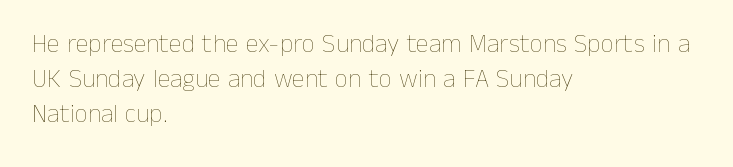
Q: Is the text bold? A: No.
Q: Is the text italic (slanted)? A: No, it is upright.
Q: Is the text underlined? A: No.
Q: How is the paragraph aligned? A: Left-aligned.
Q: Is the spacing between letters normal or unusually wide? A: Normal.
Q: Is the spacing between lines tight, normal or loose? A: Normal.
